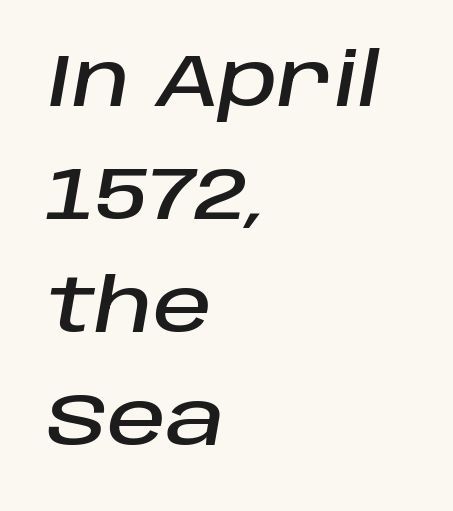
{"italic": "yes", "lean": "right", "slant_degrees": 10, "width": "normal", "stroke_contrast": "low", "x_height": "large", "monospaced": "no", "underline": "no", "align": "left", "line_spacing": "normal", "line_spacing_ratio": 1.55, "letter_spacing": "normal", "letter_spacing_em": 0.0, "glyph_px": 73}
